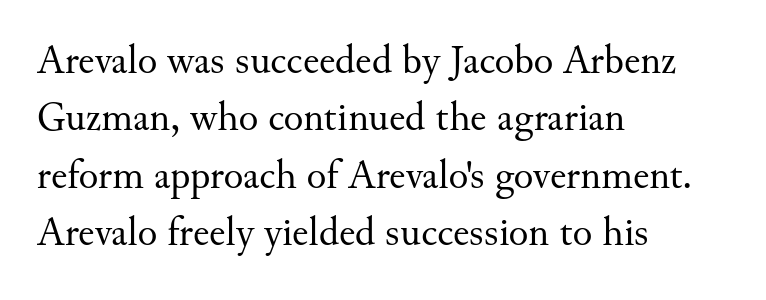
The image shows 41 px regular-weight serif type, upright; set left-aligned, normal line spacing (1.4x), normal letter spacing, not underlined; medium stroke contrast and a small x-height.
